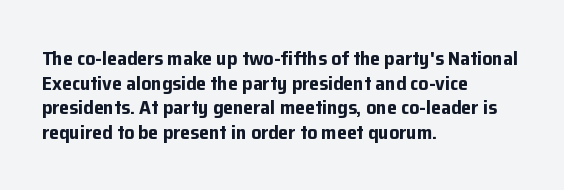
Q: Is the text bold? A: Yes.
Q: Is the text italic (slanted)? A: No, it is upright.
Q: Is the text underlined? A: No.
Q: How is the paragraph aligned? A: Left-aligned.
Q: Is the spacing between letters normal or unusually wide? A: Normal.
